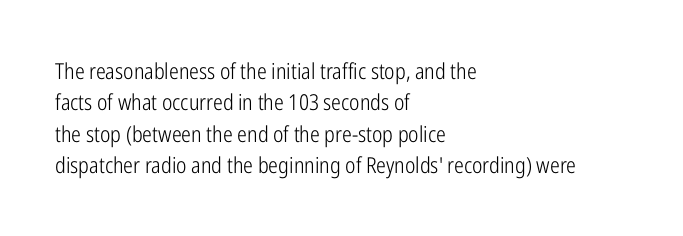
Q: Is the text bold? A: No.
Q: Is the text italic (slanted)? A: No, it is upright.
Q: Is the text underlined? A: No.
Q: How is the paragraph aligned? A: Left-aligned.
Q: Is the spacing between letters normal or unusually wide? A: Normal.
Q: Is the spacing between lines tight, normal or loose? A: Normal.
